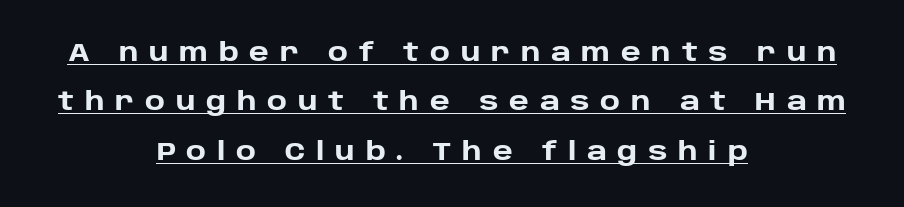
Q: Is the text bold? A: Yes.
Q: Is the text italic (slanted)? A: No, it is upright.
Q: Is the text underlined? A: Yes.
Q: How is the paragraph aligned? A: Centered.
Q: Is the spacing between letters normal or unusually wide? A: Unusually wide.
Q: Is the spacing between lines tight, normal or loose? A: Loose.
